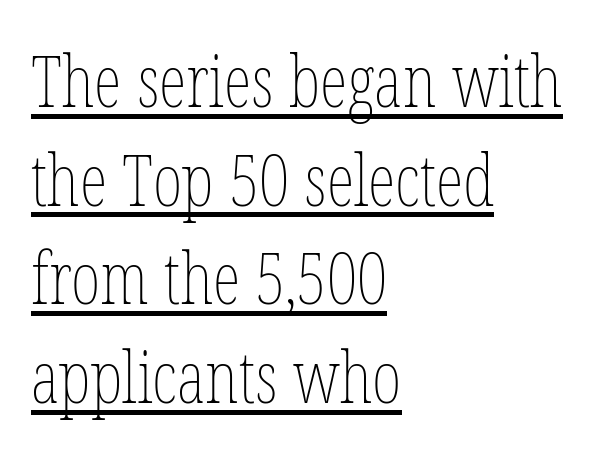
{"italic": "no", "bold": "no", "weight": "thin", "width": "condensed", "stroke_contrast": "low", "x_height": "medium", "monospaced": "no", "underline": "yes", "align": "left", "line_spacing": "normal", "line_spacing_ratio": 1.39, "letter_spacing": "normal", "letter_spacing_em": 0.0, "glyph_px": 71}
